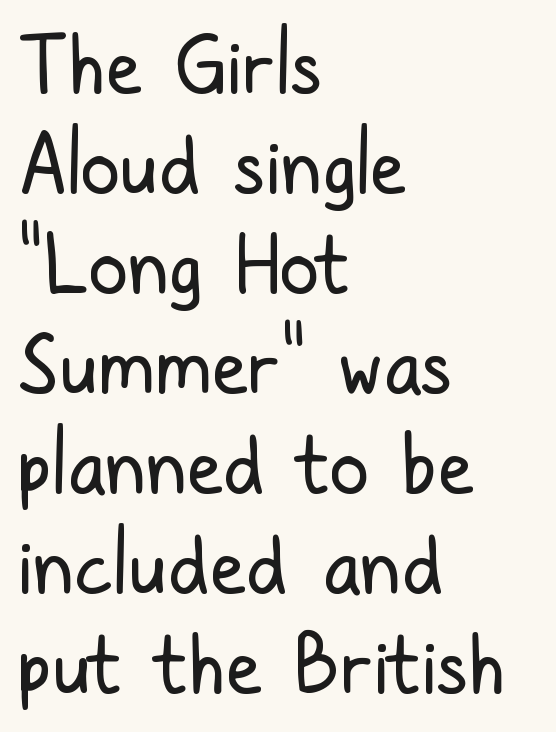
The image shows 80 px regular-weight, condensed sans-serif type, upright; set left-aligned, normal line spacing (1.25x), normal letter spacing, not underlined; low stroke contrast and a medium x-height.
